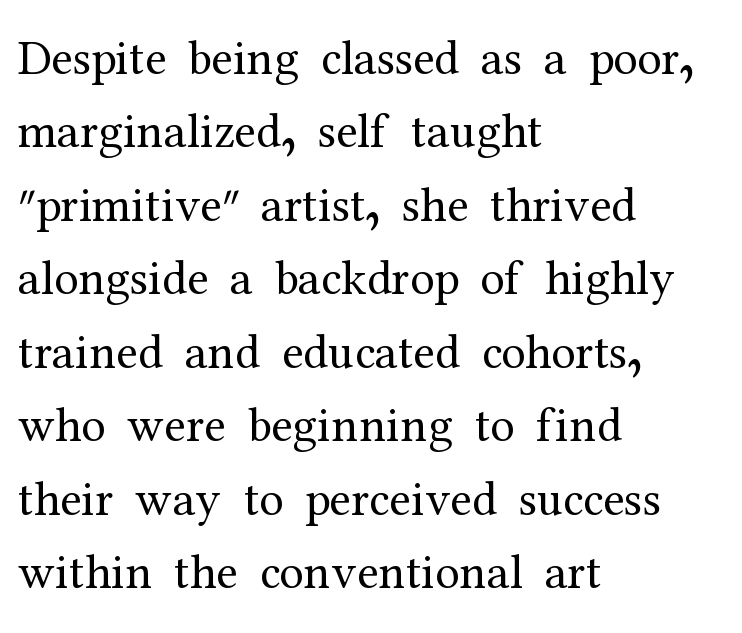
The image shows 49 px regular-weight serif type, upright; set left-aligned, normal line spacing (1.5x), normal letter spacing, not underlined; medium stroke contrast and a medium x-height.
